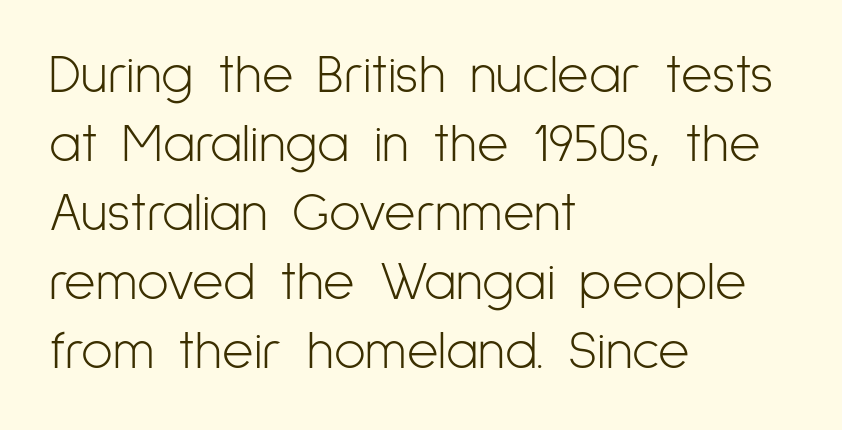
Q: Is the text bold? A: No.
Q: Is the text italic (slanted)? A: No, it is upright.
Q: Is the typeface a serif or a sans-serif typeface? A: Sans-serif.
Q: Is the text underlined? A: No.
Q: How is the paragraph aligned? A: Left-aligned.
Q: Is the spacing between letters normal or unusually wide? A: Normal.
Q: Is the spacing between lines tight, normal or loose? A: Normal.
Q: Width (condensed, normal, or wide)? A: Condensed.
Q: Stroke contrast? A: Low.
Q: x-height? A: Medium.
Q: Monospaced? A: No.
